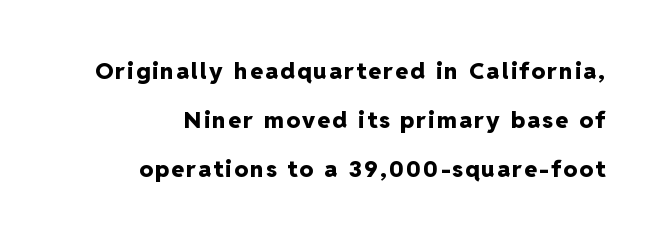
{"italic": "no", "bold": "yes", "underline": "no", "align": "right", "line_spacing": "loose", "line_spacing_ratio": 2.14, "glyph_px": 23}
